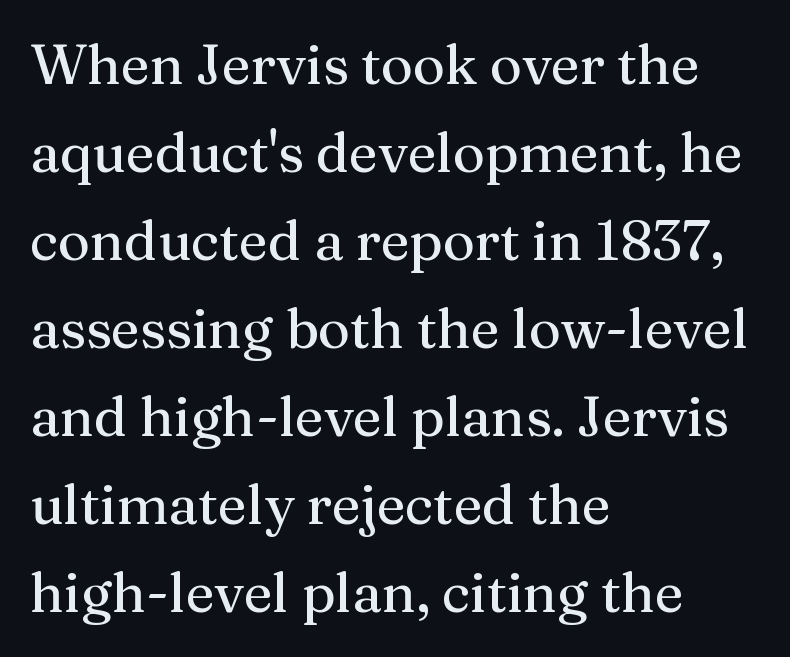
{"serif": "yes", "italic": "no", "width": "normal", "stroke_contrast": "medium", "x_height": "medium", "monospaced": "no", "underline": "no", "align": "left", "line_spacing": "normal", "line_spacing_ratio": 1.6, "letter_spacing": "normal", "letter_spacing_em": 0.0, "glyph_px": 55}
